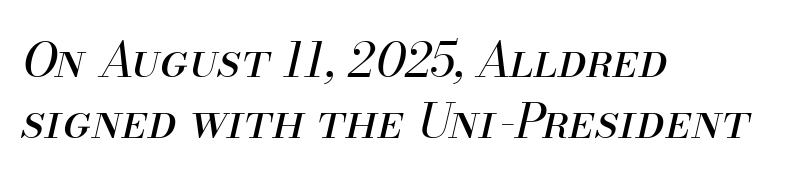
Q: Is the text bold? A: No.
Q: Is the text italic (slanted)? A: Yes, it leans right by about 13 degrees.
Q: Is the text underlined? A: No.
Q: How is the paragraph aligned? A: Left-aligned.
Q: Is the spacing between letters normal or unusually wide? A: Normal.
Q: Is the spacing between lines tight, normal or loose? A: Normal.
Q: Width (condensed, normal, or wide)? A: Normal.
Q: Stroke contrast? A: Medium.
Q: x-height? A: Small.
Q: Monospaced? A: No.
